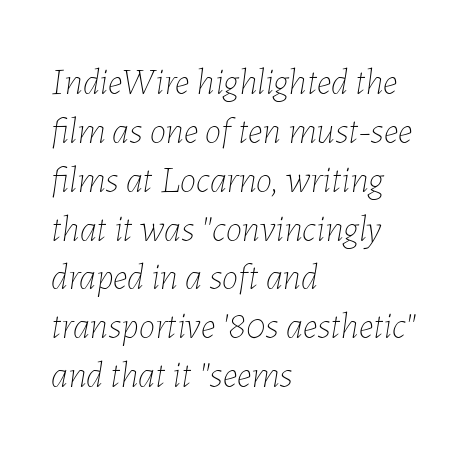
Q: Is the text bold? A: No.
Q: Is the text italic (slanted)? A: Yes, it leans right by about 7 degrees.
Q: Is the text underlined? A: No.
Q: How is the paragraph aligned? A: Left-aligned.
Q: Is the spacing between letters normal or unusually wide? A: Normal.
Q: Is the spacing between lines tight, normal or loose? A: Normal.
Q: Width (condensed, normal, or wide)? A: Normal.
Q: Stroke contrast? A: Low.
Q: x-height? A: Medium.
Q: Monospaced? A: No.
